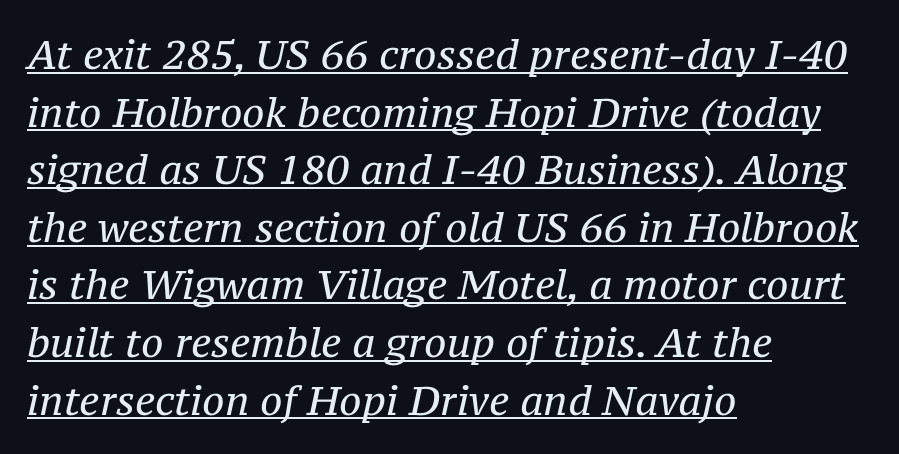
{"serif": "yes", "italic": "yes", "lean": "right", "slant_degrees": 12, "bold": "no", "weight": "regular", "width": "normal", "stroke_contrast": "medium", "x_height": "medium", "monospaced": "no", "underline": "yes", "align": "left", "line_spacing": "normal", "line_spacing_ratio": 1.44, "letter_spacing": "normal", "letter_spacing_em": 0.0, "glyph_px": 40}
